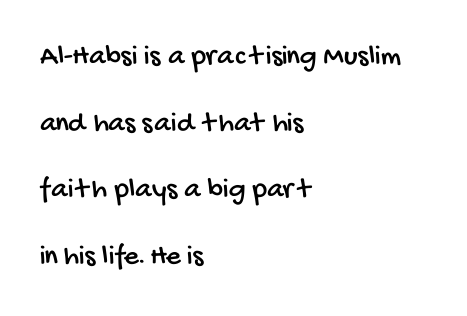
{"serif": "no", "width": "condensed", "stroke_contrast": "low", "x_height": "large", "monospaced": "no", "underline": "no", "align": "left", "line_spacing": "loose", "line_spacing_ratio": 2.3, "letter_spacing": "normal", "letter_spacing_em": 0.0, "glyph_px": 29}
